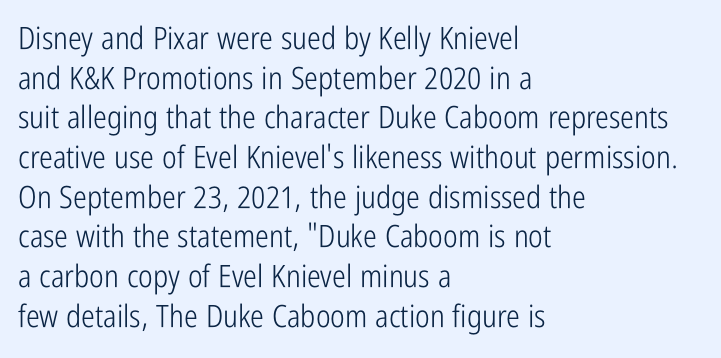
{"serif": "no", "italic": "no", "bold": "no", "weight": "light", "width": "condensed", "stroke_contrast": "low", "x_height": "medium", "monospaced": "no", "underline": "no", "align": "left", "line_spacing": "normal", "line_spacing_ratio": 1.28, "letter_spacing": "normal", "letter_spacing_em": 0.0, "glyph_px": 31}
